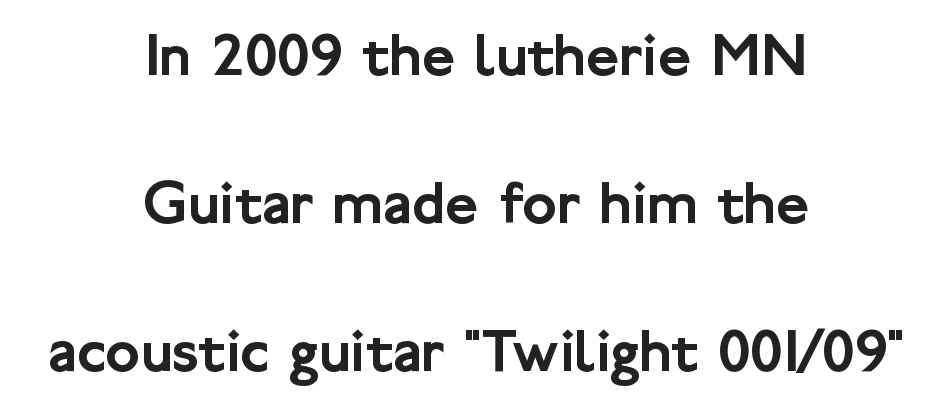
The leading is generous, giving the passage an open texture. In terms of posture, this sample is upright. Observe the ordinary spacing: letters are neighbours, not strangers. This rendering uses center alignment, leaving both contours irregular but symmetric. Is this a fixed-width face? No — the glyphs have proportional, varying widths.
